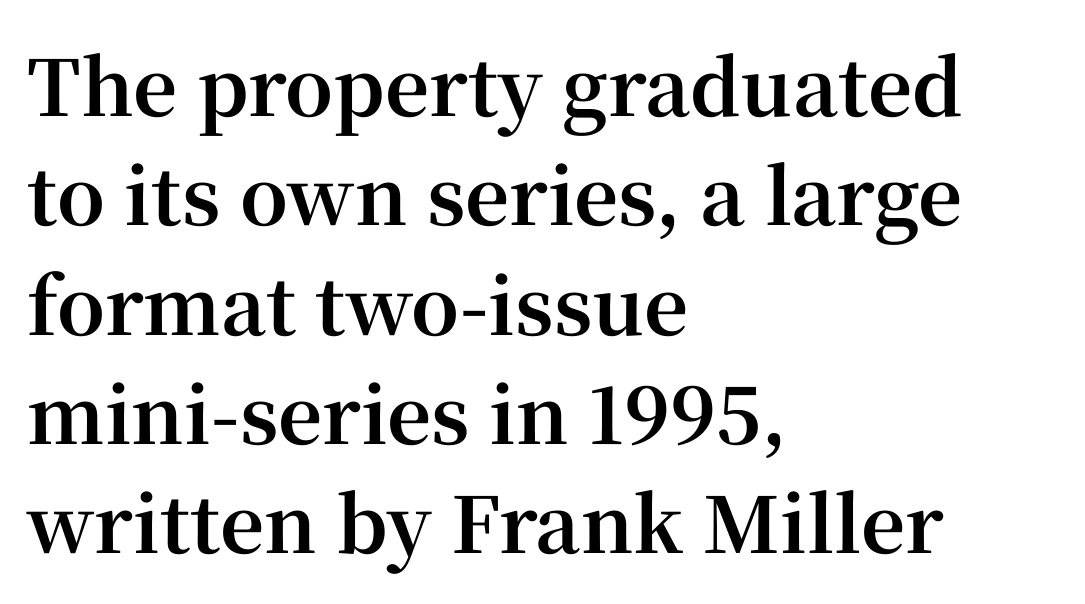
{"serif": "yes", "italic": "no", "bold": "yes", "weight": "bold", "width": "normal", "stroke_contrast": "high", "x_height": "medium", "monospaced": "no", "underline": "no", "align": "left", "line_spacing": "normal", "line_spacing_ratio": 1.42, "letter_spacing": "normal", "letter_spacing_em": 0.0, "glyph_px": 77}
